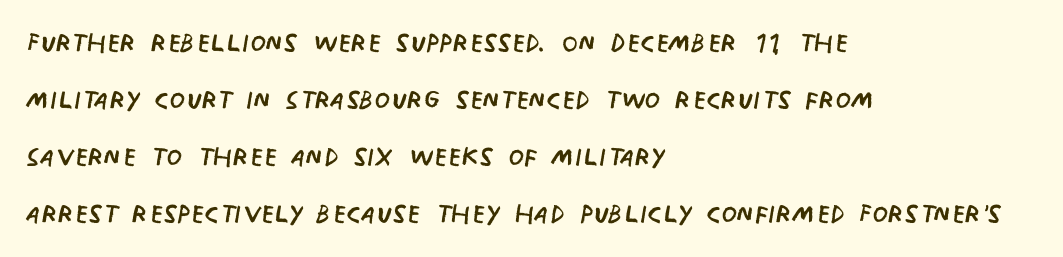
This sample keeps an unexceptional amount of space between lines. Each letter's strokes conclude bluntly, with no projecting serifs. Each row of text sits above clean, open space.
